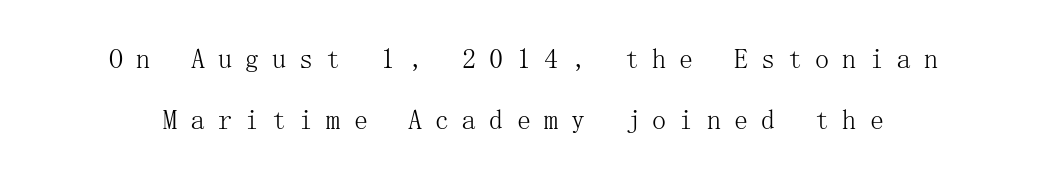
The text was rendered using a seriffed face with decorative stroke endings. A typesetter would call this heavily tracked-out type. When letters stand straight like this, we call the style roman or upright. Interline gaps are noticeably wide in this sample. The weight would be labelled regular, book, light, or lighter still. Type without underlining.
